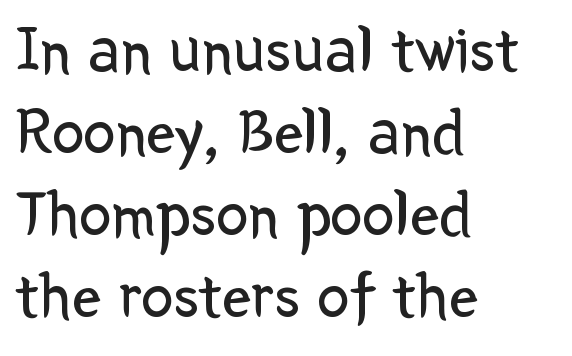
{"serif": "no", "italic": "no", "bold": "no", "weight": "regular", "width": "normal", "stroke_contrast": "low", "x_height": "medium", "monospaced": "no", "underline": "no", "align": "left", "line_spacing": "normal", "line_spacing_ratio": 1.26, "letter_spacing": "normal", "letter_spacing_em": 0.0, "glyph_px": 65}
